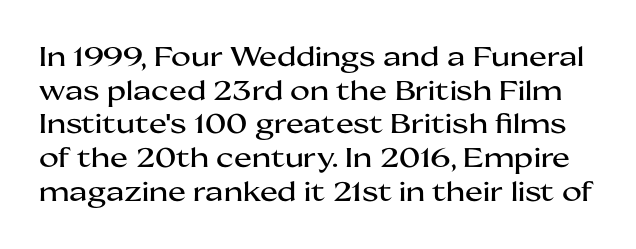
The image shows 27 px text type, upright; set normal line spacing (1.25x), normal letter spacing, not underlined.
